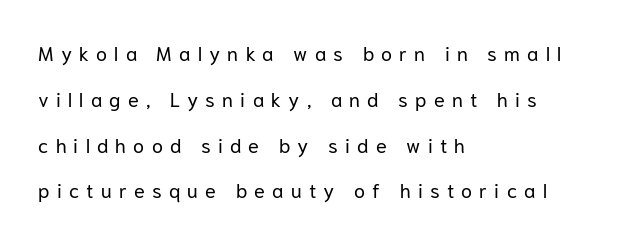
Q: Is the text bold? A: No.
Q: Is the text italic (slanted)? A: No, it is upright.
Q: Is the text underlined? A: No.
Q: How is the paragraph aligned? A: Left-aligned.
Q: Is the spacing between letters normal or unusually wide? A: Unusually wide.
Q: Is the spacing between lines tight, normal or loose? A: Loose.
